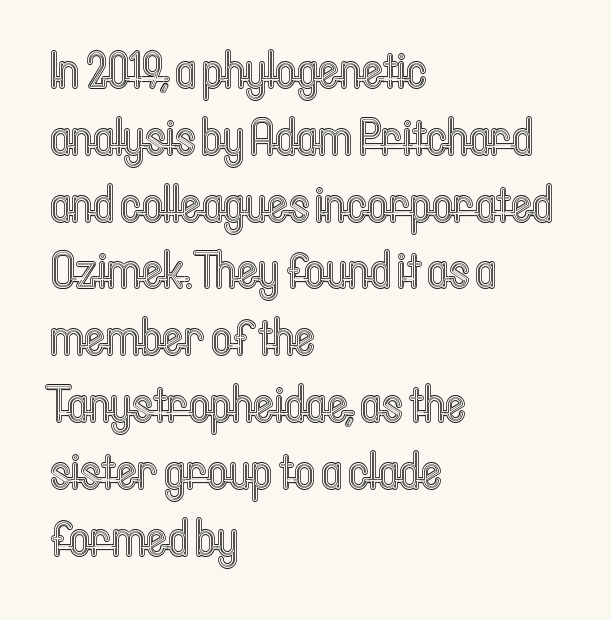
{"italic": "no", "width": "condensed", "x_height": "medium", "monospaced": "no", "underline": "no", "align": "left", "line_spacing": "normal", "line_spacing_ratio": 1.31, "letter_spacing": "normal", "letter_spacing_em": 0.0, "glyph_px": 51}
